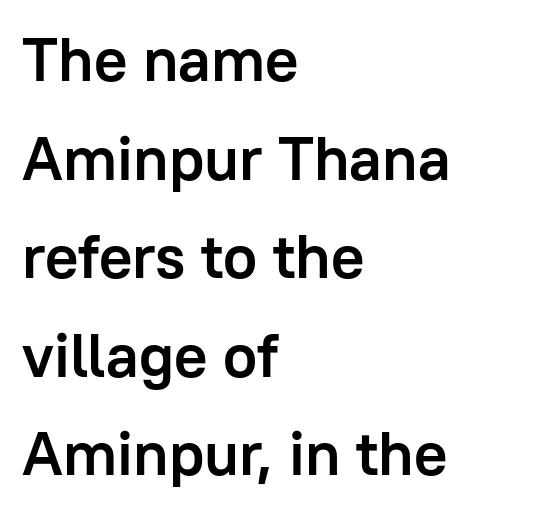
The type family on display is of the sans-serif kind. Tall strokes in this sample are plumb rather than angled. The sample has been set heavy, in full bold. This sample is left-justified, so line endings fall wherever the words run out.
